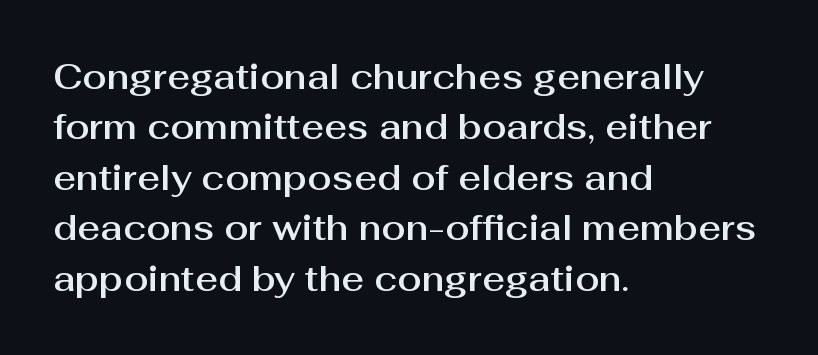
{"serif": "no", "italic": "no", "width": "normal", "stroke_contrast": "medium", "x_height": "medium", "monospaced": "no", "underline": "no", "align": "left", "line_spacing": "normal", "line_spacing_ratio": 1.44, "letter_spacing": "normal", "letter_spacing_em": 0.0, "glyph_px": 35}
